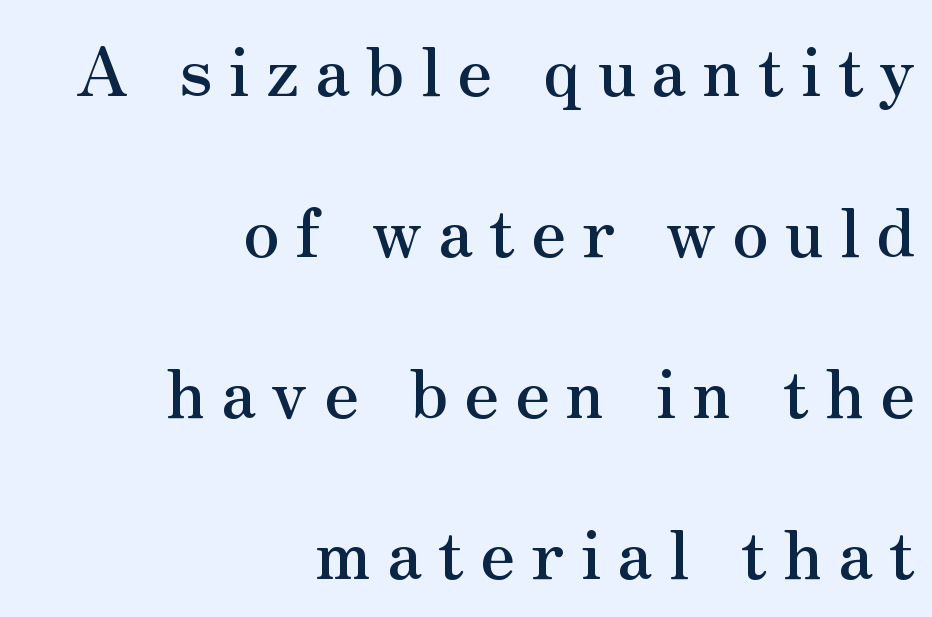
The line-height multiplier appears high, well above default. This rendering employs a face with finishing strokes, i.e., a serif. The letters are spread apart with noticeably loose tracking. Check the space under the baseline: it is left empty. The lettering holds an erect, upright posture throughout.
